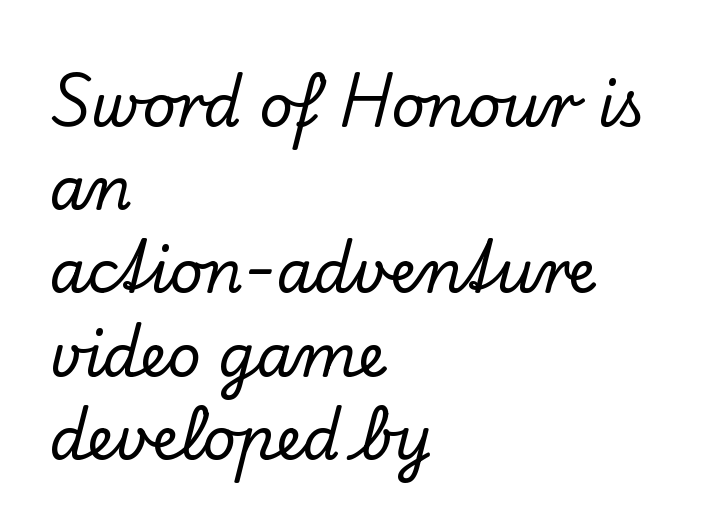
Rule under the text: the space is simply empty. This sample has the flowing, uneven cadence of proportional lettering. The letters sit at their default tracking, neither squeezed nor spread. The face used here is seriffed, in the tradition of book romans.
